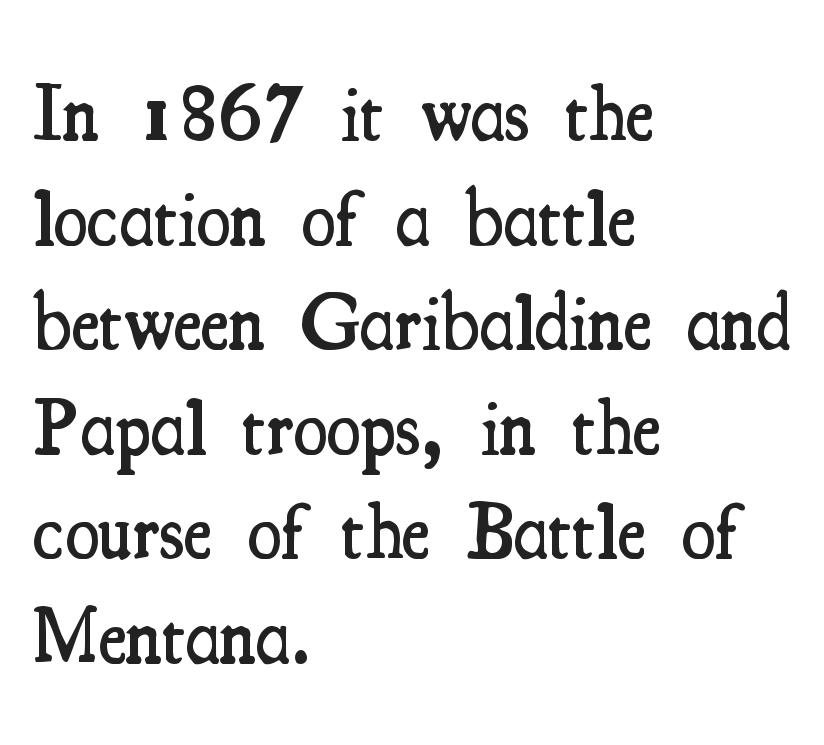
Q: Is the text bold? A: Semi-bold.
Q: Is the text italic (slanted)? A: No, it is upright.
Q: Is the typeface a serif or a sans-serif typeface? A: Serif.
Q: Is the text underlined? A: No.
Q: How is the paragraph aligned? A: Left-aligned.
Q: Is the spacing between letters normal or unusually wide? A: Normal.
Q: Is the spacing between lines tight, normal or loose? A: Normal.
Q: Width (condensed, normal, or wide)? A: Condensed.
Q: Stroke contrast? A: Medium.
Q: x-height? A: Small.
Q: Monospaced? A: No.
